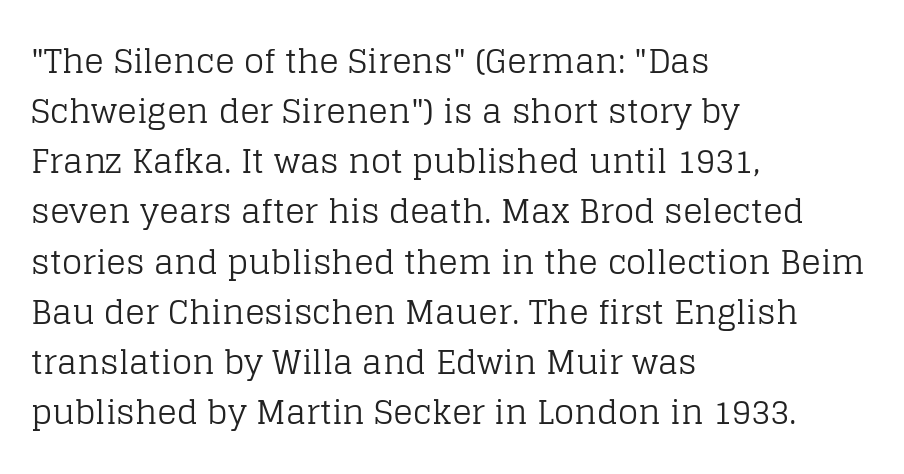
Q: Is the text bold? A: No.
Q: Is the text italic (slanted)? A: No, it is upright.
Q: Is the typeface a serif or a sans-serif typeface? A: Serif.
Q: Is the text underlined? A: No.
Q: How is the paragraph aligned? A: Left-aligned.
Q: Is the spacing between letters normal or unusually wide? A: Normal.
Q: Is the spacing between lines tight, normal or loose? A: Normal.
Q: Width (condensed, normal, or wide)? A: Normal.
Q: Stroke contrast? A: Low.
Q: x-height? A: Large.
Q: Monospaced? A: No.
